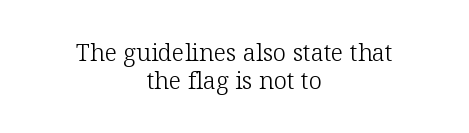
The image shows 24 px text type, upright; set centered, line spacing 1.18x, normal letter spacing, not underlined.
